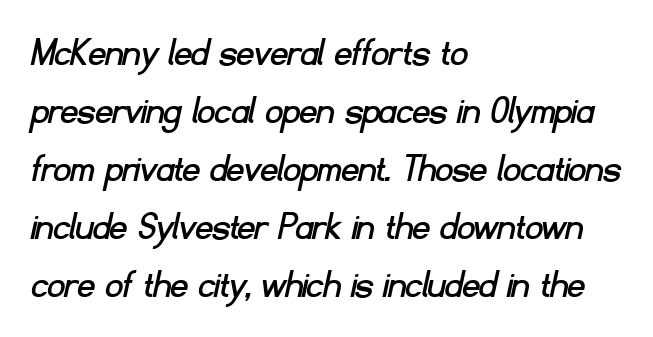
{"serif": "no", "width": "normal", "stroke_contrast": "low", "x_height": "small", "monospaced": "no", "underline": "no", "align": "left", "line_spacing": "normal", "line_spacing_ratio": 1.38, "letter_spacing": "normal", "letter_spacing_em": 0.0, "glyph_px": 42}
